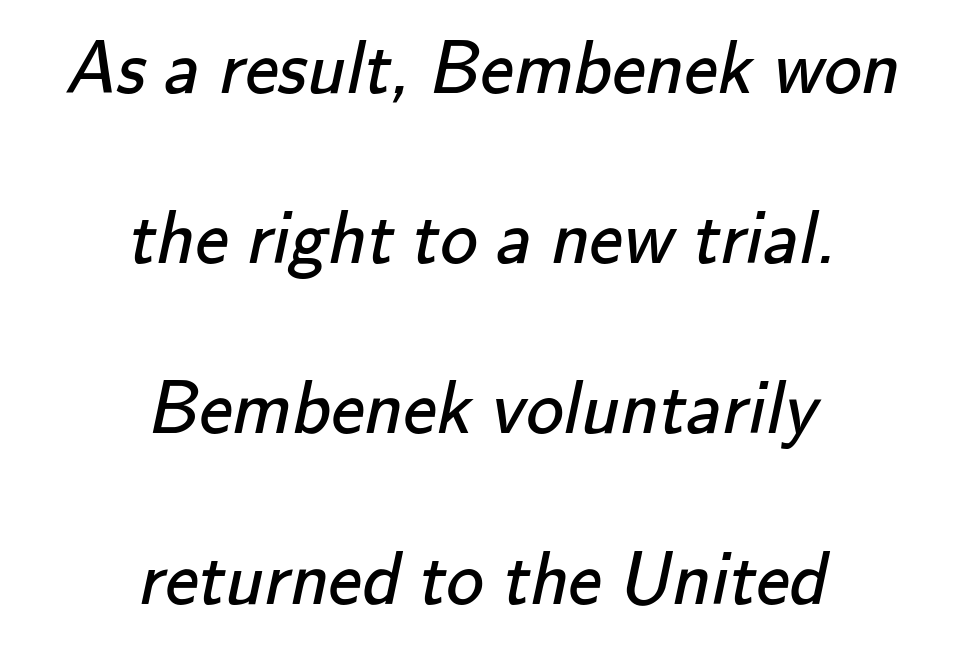
{"serif": "no", "bold": "no", "weight": "regular", "width": "normal", "stroke_contrast": "low", "x_height": "small", "monospaced": "no", "underline": "no", "align": "center", "line_spacing": "loose", "line_spacing_ratio": 2.27, "letter_spacing": "normal", "letter_spacing_em": 0.0, "glyph_px": 75}
